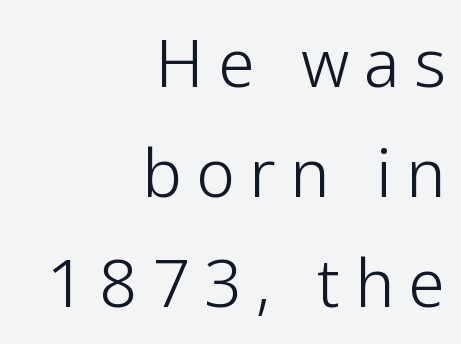
The image shows 66 px light sans-serif type, upright; set right-aligned, normal line spacing (1.67x), unusually wide letter spacing (+0.22 em), not underlined; low stroke contrast and a medium x-height.
